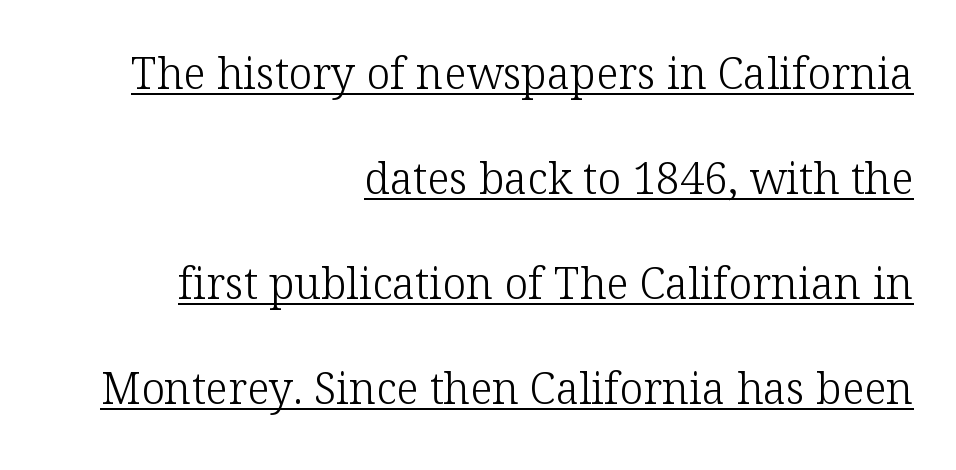
Character widths vary here, with narrow letters taking less room than wide ones. This sample trades compactness for vertical openness between lines. Check where the strokes stop: tiny serifs finish them off. The horizontal fit of the characters is conventional and even.
